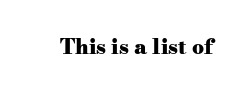
{"italic": "no", "bold": "yes", "underline": "no", "letter_spacing": "normal", "letter_spacing_em": 0.0, "glyph_px": 21}
